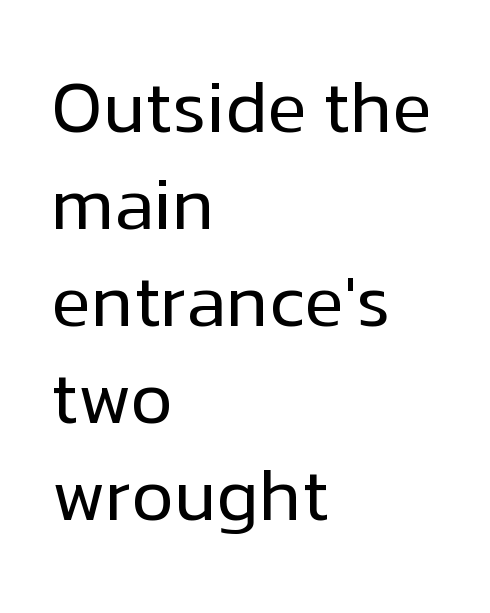
Q: Is the text bold? A: No.
Q: Is the text italic (slanted)? A: No, it is upright.
Q: Is the typeface a serif or a sans-serif typeface? A: Sans-serif.
Q: Is the text underlined? A: No.
Q: How is the paragraph aligned? A: Left-aligned.
Q: Is the spacing between letters normal or unusually wide? A: Normal.
Q: Is the spacing between lines tight, normal or loose? A: Normal.
Q: Width (condensed, normal, or wide)? A: Normal.
Q: Stroke contrast? A: Low.
Q: x-height? A: Medium.
Q: Monospaced? A: No.
